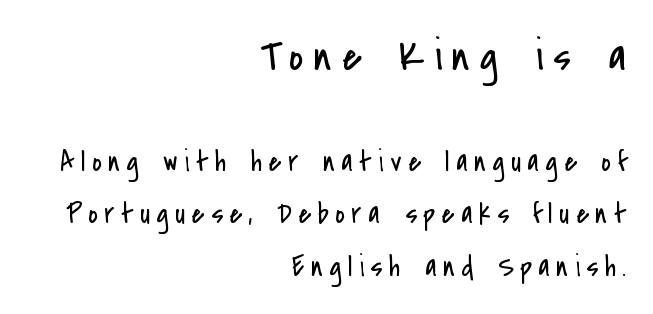
Q: Is the text bold? A: No.
Q: Is the text italic (slanted)? A: No, it is upright.
Q: Is the typeface a serif or a sans-serif typeface? A: Sans-serif.
Q: Is the text underlined? A: No.
Q: How is the paragraph aligned? A: Right-aligned.
Q: Is the spacing between letters normal or unusually wide? A: Unusually wide.
Q: Which block of text is set in a larger size, the first (top) or the second (bottom)? A: The first (top) one.
Q: Width (condensed, normal, or wide)? A: Condensed.
Q: Stroke contrast? A: Low.
Q: x-height? A: Small.
Q: Monospaced? A: No.
